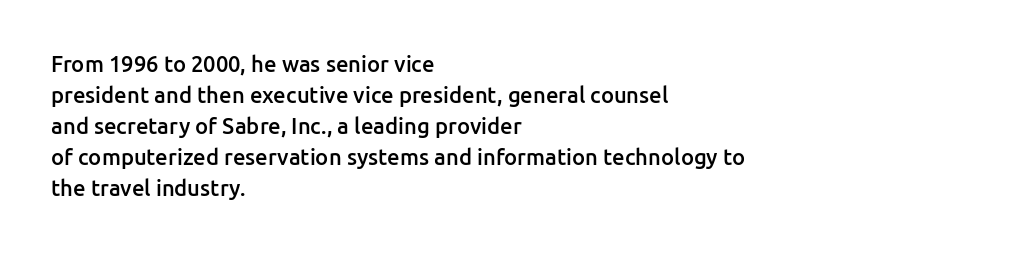
Does extra space separate the letters? No, they use regular spacing. Italic? Not at all — the glyphs are vertical. Notice how the passage keeps a crisp vertical edge on the left only. In terms of leading, this rendering sits right in the middle.
